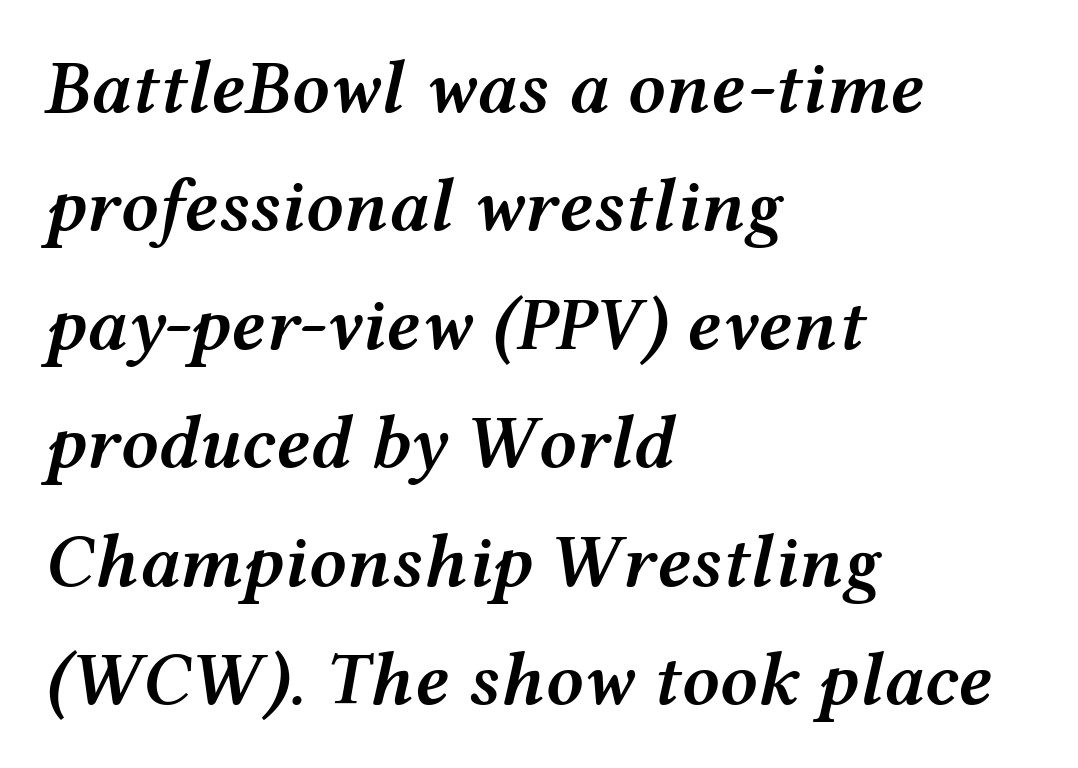
The image shows 75 px semibold, wide type, italic (leaning right); set left-aligned, normal line spacing (1.58x), normal letter spacing, not underlined; medium stroke contrast and a medium x-height.
